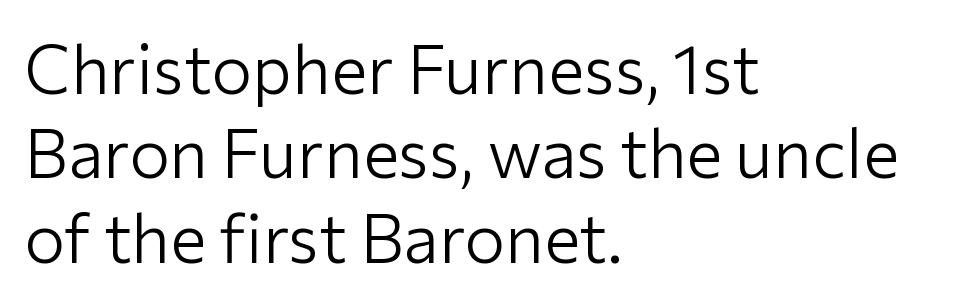
Each letter keeps its own natural width here, so spacing adapts to shape. The tracking reads as untouched default to a designer's eye. The typesetter chose a ragged-right arrangement here. If you drew a line through each stem, it would be perfectly vertical. Letterform terminals end flat and unadorned throughout the passage.
